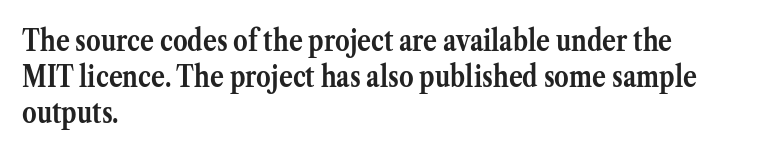
The image shows 29 px semibold serif type, upright; set left-aligned, line spacing 1.24x, normal letter spacing, not underlined; medium stroke contrast and a medium x-height.
